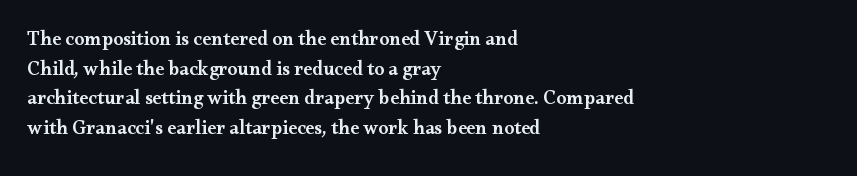
Q: Is the text bold? A: Semi-bold.
Q: Is the text italic (slanted)? A: No, it is upright.
Q: Is the text underlined? A: No.
Q: How is the paragraph aligned? A: Left-aligned.
Q: Is the spacing between letters normal or unusually wide? A: Normal.
Q: Is the spacing between lines tight, normal or loose? A: Normal.
